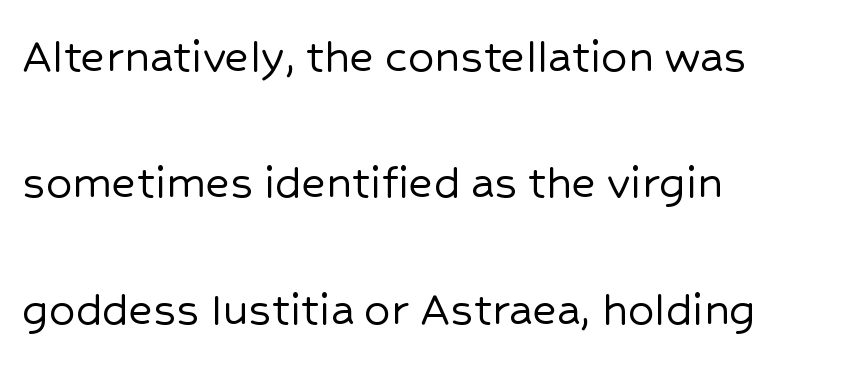
{"serif": "no", "italic": "no", "width": "normal", "stroke_contrast": "low", "x_height": "medium", "monospaced": "no", "underline": "no", "align": "left", "line_spacing": "loose", "line_spacing_ratio": 2.43, "letter_spacing": "normal", "letter_spacing_em": 0.0, "glyph_px": 52}
